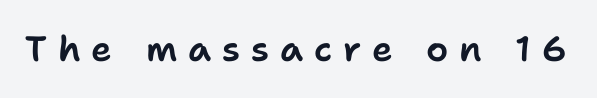
The image shows 35 px sans-serif type, upright; set unusually wide letter spacing (+0.31 em), not underlined; low stroke contrast and a medium x-height.
